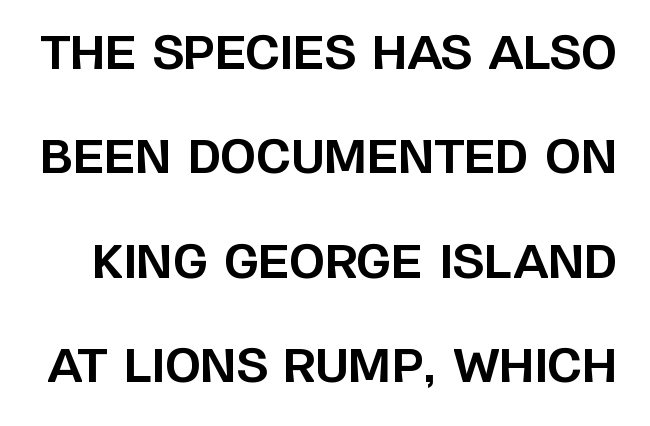
{"serif": "no", "italic": "no", "bold": "yes", "weight": "bold", "width": "normal", "stroke_contrast": "low", "x_height": "large", "monospaced": "no", "underline": "no", "line_spacing": "loose", "line_spacing_ratio": 2.27, "letter_spacing": "normal", "letter_spacing_em": 0.0, "glyph_px": 46}
